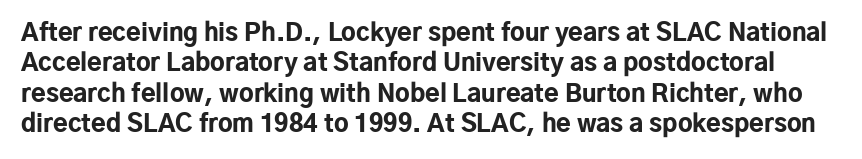
Thick stems and heavy bowls — unmistakably bold. Only glyphs here, with clear space below each row. Nothing unusual about the tracking: characters are spaced as the font intends. Reading down the column, the eye jumps a familiar distance to each next line. Unlike italic type, these characters show no tilt at all.
